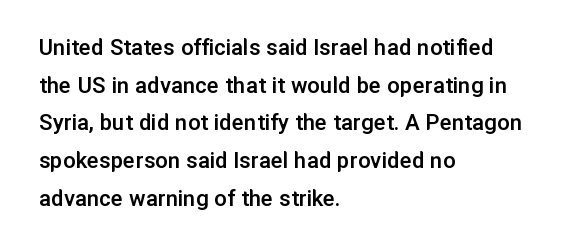
The foot of each line stays bare and open. Horizontal bands of white between lines are of average thickness. A fair bit of extra ink — the face is semibold, not bold. Where is the straight margin? On the left.
